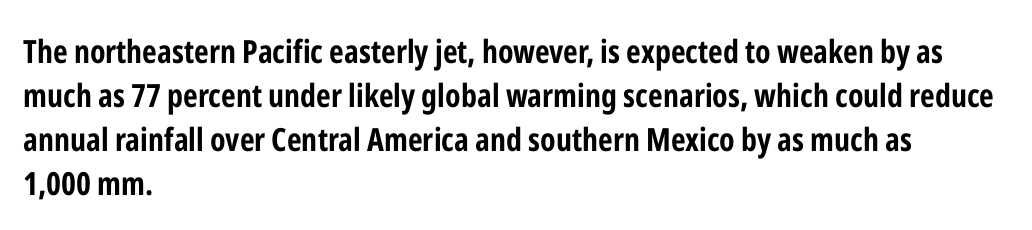
Think of a printed novel: that variable character pitch is what you see here. Observe the ordinary spacing: letters are neighbours, not strangers. Weight check: bold — yes, fully. Each line starts at the same left margin while the right side varies. Notice how descenders clear the ascenders below comfortably — that's standard leading. If you drew a line through each stem, it would be perfectly vertical.
